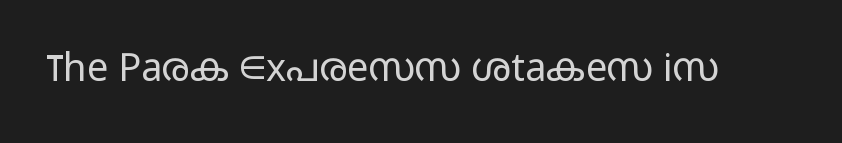
Notice how the stems are strictly vertical — no italics here. These lines keep a tight, regular rhythm from letter to letter. The rendering uses natural spacing where letterforms have individual widths. In terms of letterform style, serifs are entirely absent.
